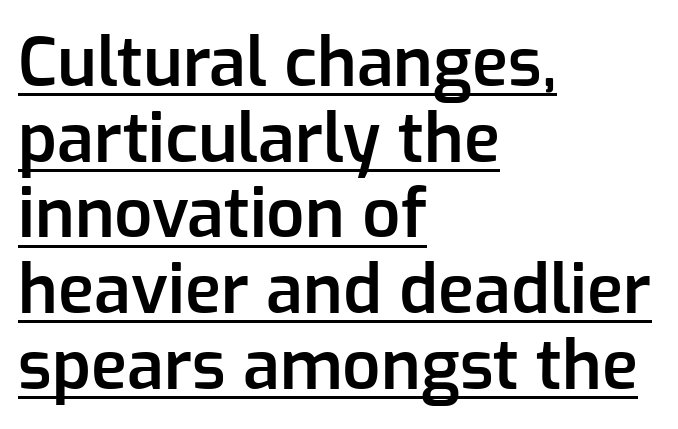
Q: Is the text bold? A: Semi-bold.
Q: Is the text italic (slanted)? A: No, it is upright.
Q: Is the typeface a serif or a sans-serif typeface? A: Sans-serif.
Q: Is the text underlined? A: Yes.
Q: How is the paragraph aligned? A: Left-aligned.
Q: Is the spacing between letters normal or unusually wide? A: Normal.
Q: Is the spacing between lines tight, normal or loose? A: Tight.
Q: Width (condensed, normal, or wide)? A: Normal.
Q: Stroke contrast? A: Low.
Q: x-height? A: Medium.
Q: Monospaced? A: No.
